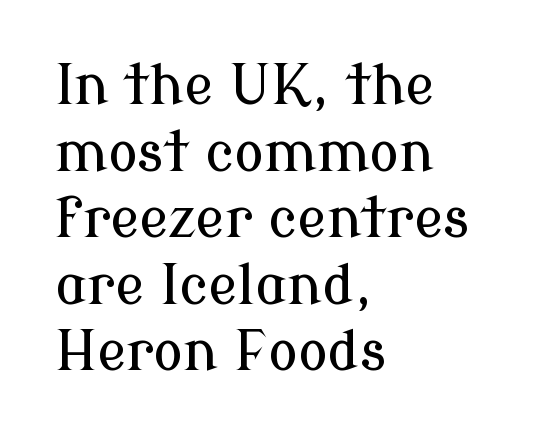
Plain, unruled lines of type. This sample uses an upright cut, with every glyph sitting square on the baseline. Classification — serif. The rag falls on the right side of this text block. The letters advance in unequal steps, a hallmark of proportional type.
